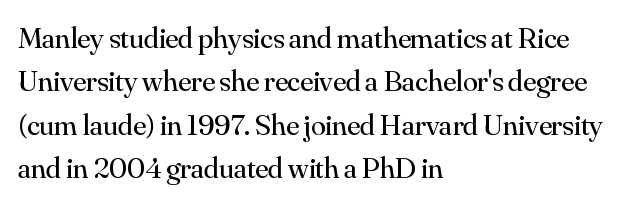
Caption: multi-line text, flush left, ragged right. No letter is thick-stroked: the sample isn't bold. Ascenders rise straight up at ninety degrees. The designer went with a serif here, giving each stem small feet. The letters advance in unequal steps, a hallmark of proportional type. Just letters on the line, the space beneath them empty.
